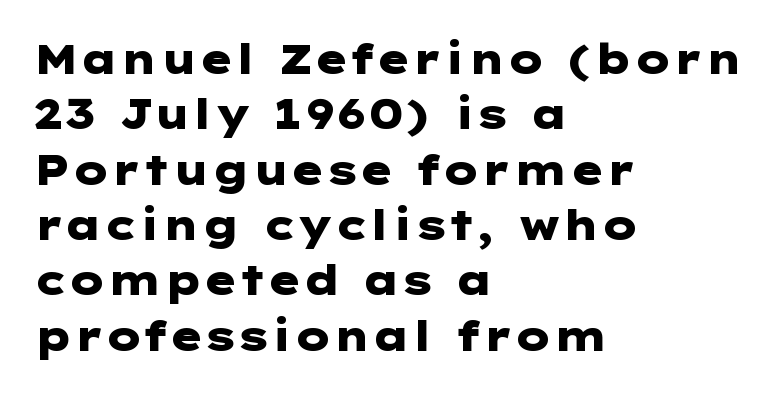
The image shows 41 px heavy, wide sans-serif type, upright; set left-aligned, normal line spacing (1.35x), normal letter spacing, not underlined; low stroke contrast and a medium x-height.
